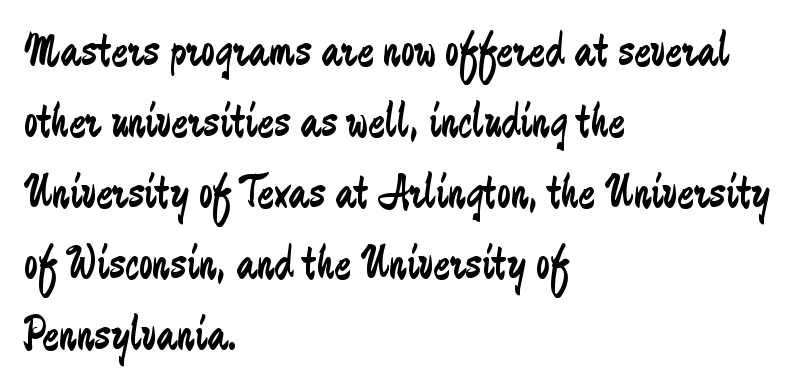
The image shows 50 px regular-weight, condensed sans-serif type; set left-aligned, normal line spacing (1.42x), normal letter spacing, not underlined; low stroke contrast and a medium x-height.
